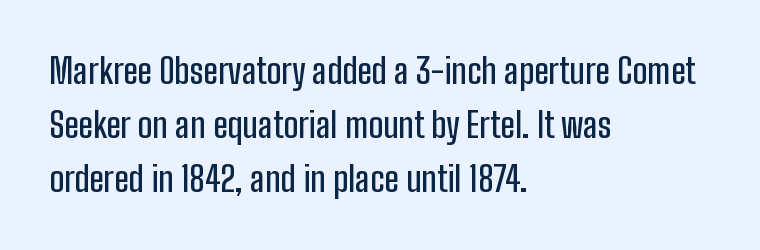
{"serif": "no", "italic": "no", "width": "condensed", "stroke_contrast": "low", "x_height": "medium", "monospaced": "no", "underline": "no", "align": "left", "line_spacing": "normal", "line_spacing_ratio": 1.55, "letter_spacing": "normal", "letter_spacing_em": 0.0, "glyph_px": 35}
